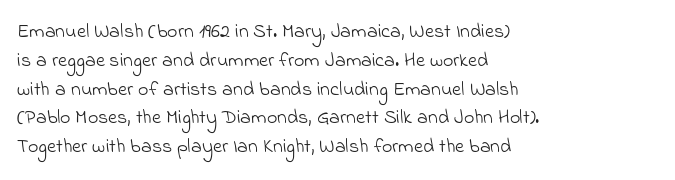
{"bold": "no", "underline": "no", "align": "left", "line_spacing": "normal", "line_spacing_ratio": 1.44, "letter_spacing": "normal", "letter_spacing_em": 0.0, "glyph_px": 20}
